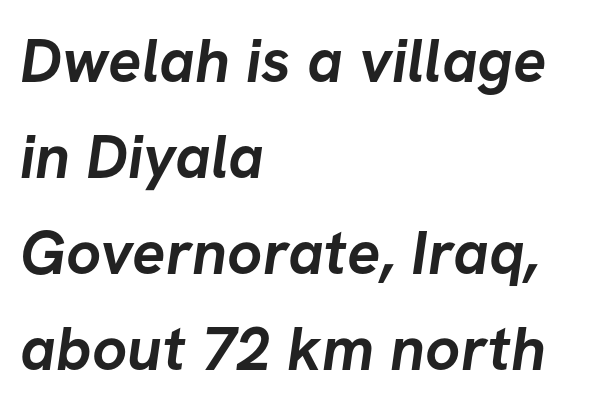
Visually the block forms a straight wall on the left and a jagged coastline on the right. Does the weight exceed regular? Yes, all the way to bold. The letters advance in unequal steps, a hallmark of proportional type. Check the space under the baseline: it is left empty. Successive baselines arrive at the customary interval. To sum up the face: it is a sans, with no serifs.
